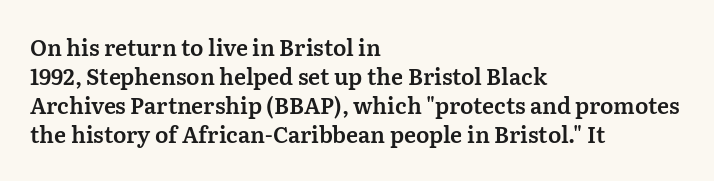
{"italic": "no", "underline": "no", "align": "left", "line_spacing": "normal", "line_spacing_ratio": 1.32, "letter_spacing": "normal", "letter_spacing_em": 0.0, "glyph_px": 22}
